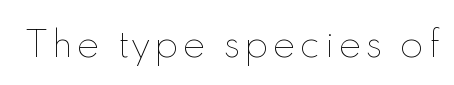
Q: Is the text bold? A: No.
Q: Is the text italic (slanted)? A: No, it is upright.
Q: Is the text underlined? A: No.
Q: Width (condensed, normal, or wide)? A: Normal.
Q: x-height? A: Small.
Q: Monospaced? A: No.
